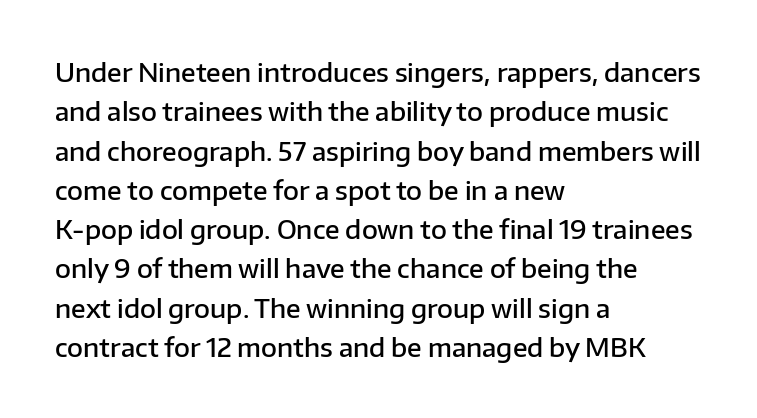
{"italic": "no", "bold": "semi", "underline": "no", "align": "left", "line_spacing": "normal", "line_spacing_ratio": 1.51, "letter_spacing": "normal", "letter_spacing_em": 0.0, "glyph_px": 26}
